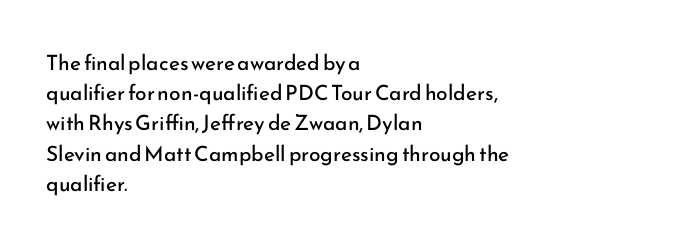
Regarding leading, the lines here are spaced in the standard way. Underline: absent. A classic flush-left, rag-right setting is used for this passage. Every character sits straight up, as roman type does.
